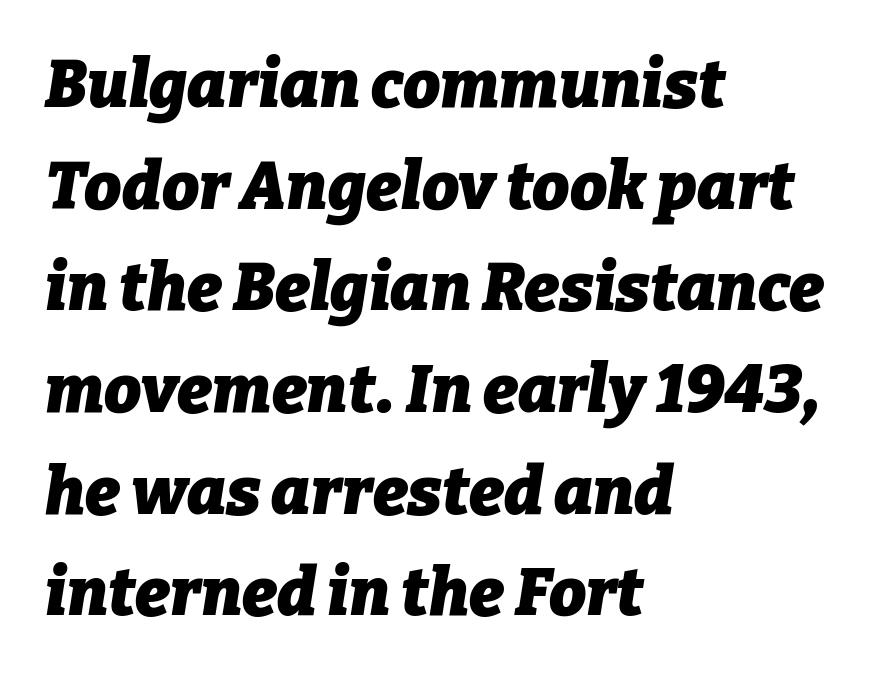
The image shows 66 px heavy type, italic (leaning right); set left-aligned, normal line spacing (1.54x), normal letter spacing, not underlined; low stroke contrast and a medium x-height.
